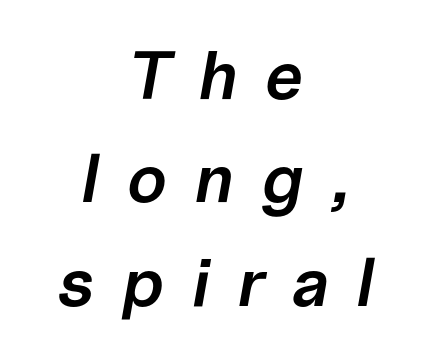
The image shows 68 px semibold type, italic (leaning right); set centered, normal line spacing (1.52x), unusually wide letter spacing (+0.4 em), not underlined; low stroke contrast and a medium x-height.
